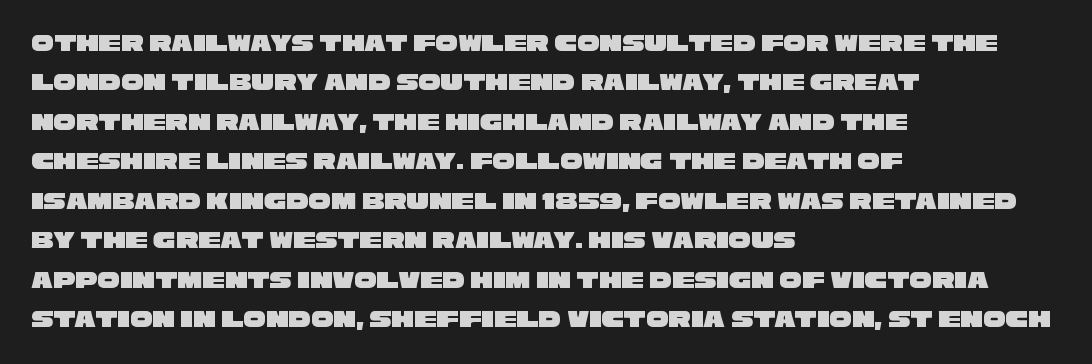
Q: Is the text underlined? A: No.
Q: How is the paragraph aligned? A: Left-aligned.
Q: Is the spacing between letters normal or unusually wide? A: Normal.
Q: Is the spacing between lines tight, normal or loose? A: Normal.
